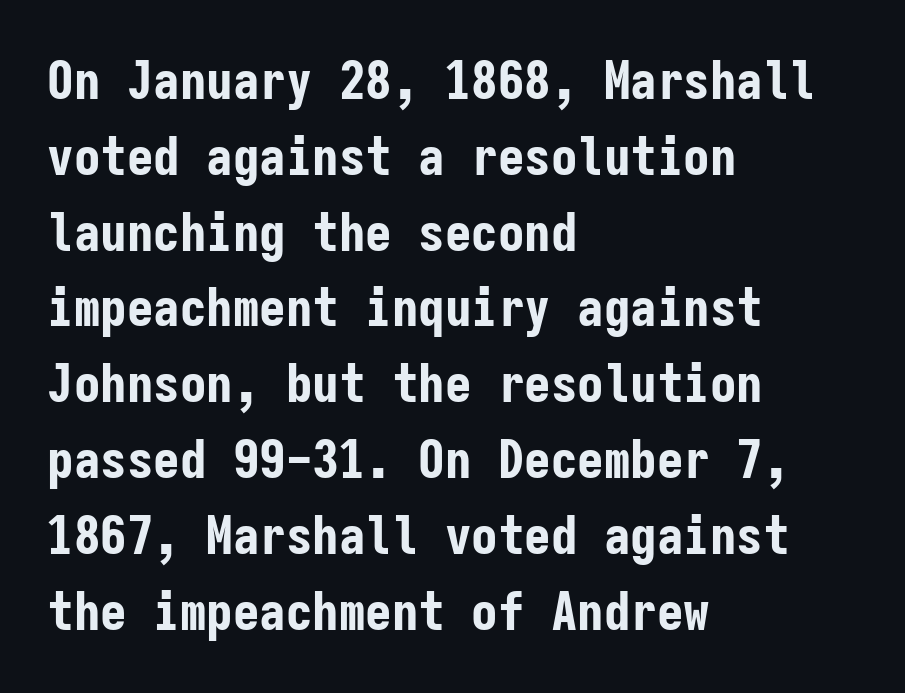
Q: Is the text bold? A: Yes.
Q: Is the text italic (slanted)? A: No, it is upright.
Q: Is the typeface a serif or a sans-serif typeface? A: Sans-serif.
Q: Is the text underlined? A: No.
Q: How is the paragraph aligned? A: Left-aligned.
Q: Is the spacing between letters normal or unusually wide? A: Normal.
Q: Is the spacing between lines tight, normal or loose? A: Normal.
Q: Width (condensed, normal, or wide)? A: Condensed.
Q: Stroke contrast? A: Low.
Q: x-height? A: Medium.
Q: Monospaced? A: Yes.
